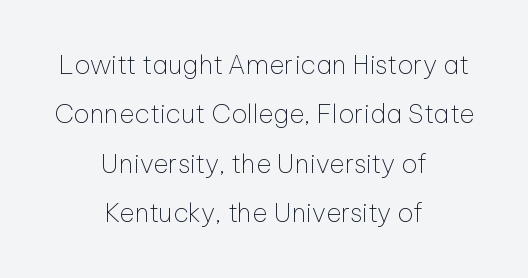
{"italic": "no", "bold": "no", "underline": "no", "align": "center", "line_spacing": "loose", "line_spacing_ratio": 1.9, "letter_spacing": "normal", "letter_spacing_em": 0.0, "glyph_px": 26}
